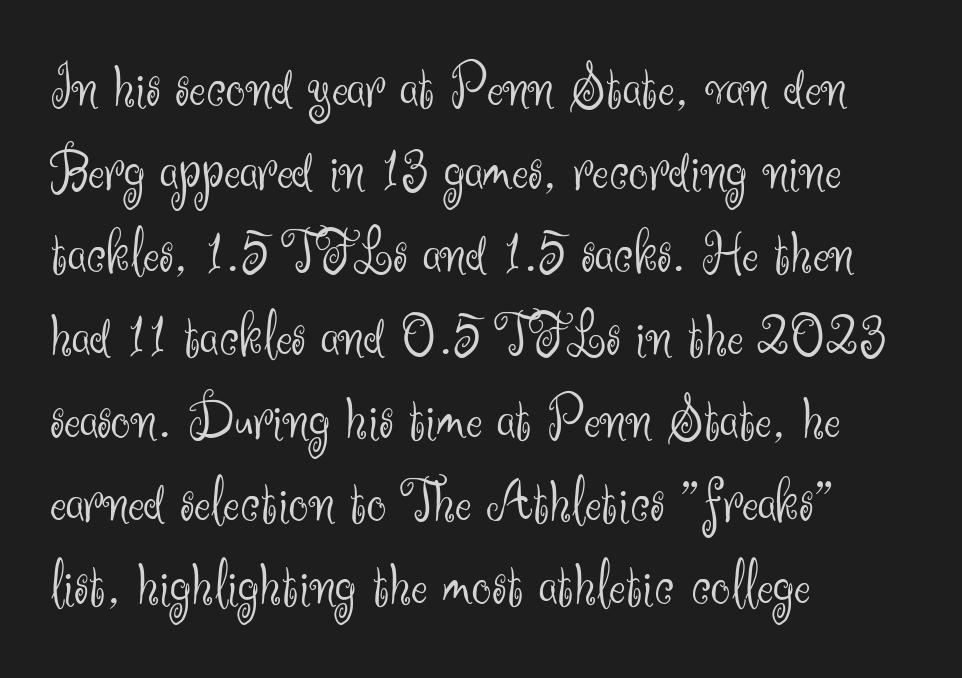
The image shows 62 px light sans-serif type, upright; set left-aligned, normal line spacing (1.34x), normal letter spacing, not underlined; medium stroke contrast and a small x-height.
